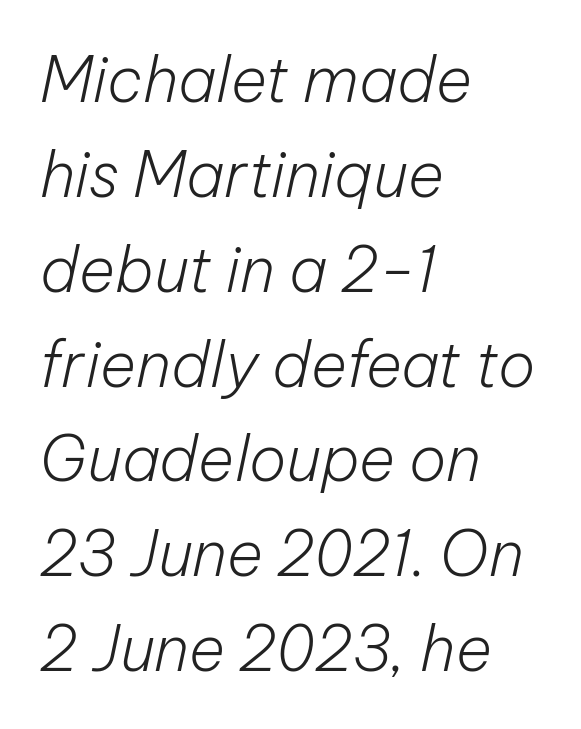
{"italic": "yes", "lean": "right", "slant_degrees": 12, "bold": "no", "weight": "light", "width": "normal", "stroke_contrast": "low", "x_height": "medium", "monospaced": "no", "underline": "no", "align": "left", "line_spacing": "normal", "line_spacing_ratio": 1.53, "letter_spacing": "normal", "letter_spacing_em": 0.0, "glyph_px": 62}
